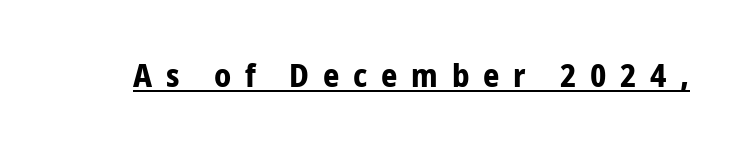
{"serif": "no", "italic": "no", "bold": "yes", "weight": "bold", "width": "condensed", "stroke_contrast": "low", "x_height": "medium", "monospaced": "no", "underline": "yes", "letter_spacing": "wide", "letter_spacing_em": 0.43, "glyph_px": 32}
